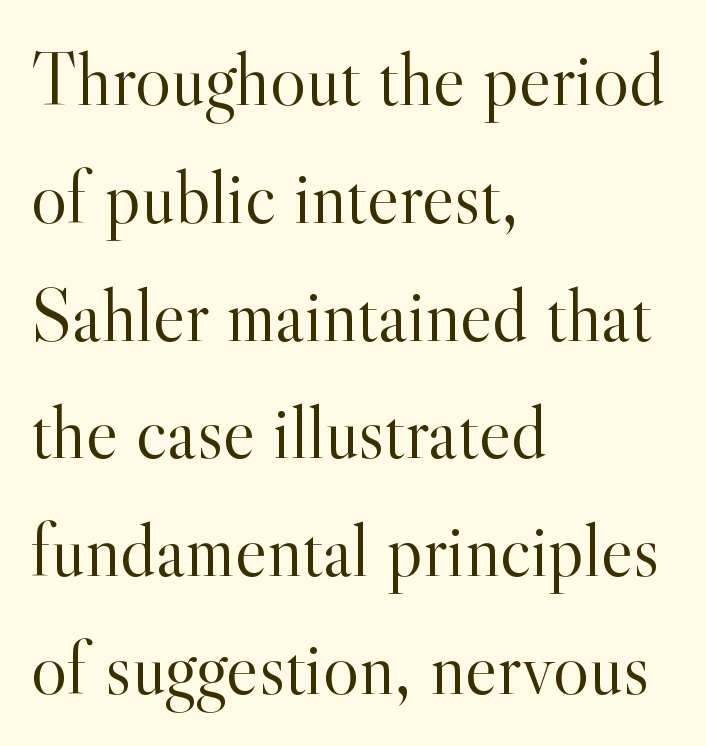
The image shows 76 px light serif type, upright; set left-aligned, normal line spacing (1.55x), normal letter spacing, not underlined; a small x-height.
